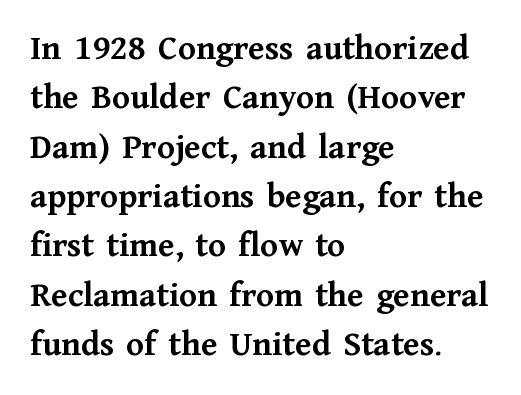
Q: Is the text bold? A: Yes.
Q: Is the text italic (slanted)? A: No, it is upright.
Q: Is the typeface a serif or a sans-serif typeface? A: Serif.
Q: Is the text underlined? A: No.
Q: How is the paragraph aligned? A: Left-aligned.
Q: Is the spacing between letters normal or unusually wide? A: Normal.
Q: Is the spacing between lines tight, normal or loose? A: Normal.
Q: Width (condensed, normal, or wide)? A: Normal.
Q: Stroke contrast? A: Medium.
Q: x-height? A: Medium.
Q: Monospaced? A: No.
